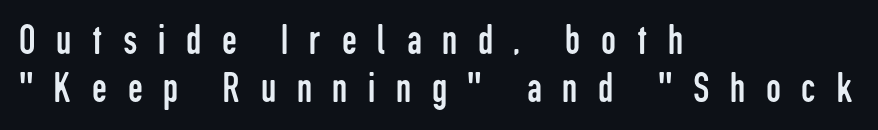
Underline: absent. Here the designer chose a conventional face with non-uniform glyph widths. In terms of leading, this rendering errs on the cramped side. This is the regular roman posture of the typeface. This rendering widens character spacing well past its baseline value.
